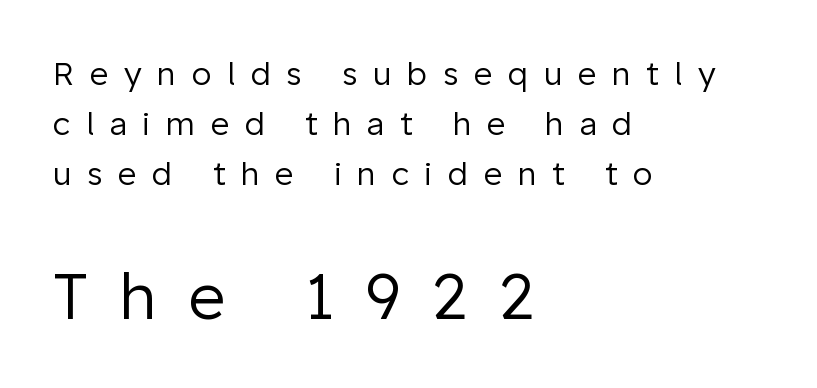
Q: Is the text bold? A: No.
Q: Is the text italic (slanted)? A: No, it is upright.
Q: Is the typeface a serif or a sans-serif typeface? A: Sans-serif.
Q: Is the text underlined? A: No.
Q: How is the paragraph aligned? A: Left-aligned.
Q: Is the spacing between letters normal or unusually wide? A: Unusually wide.
Q: Is the spacing between lines tight, normal or loose? A: Normal.
Q: Which block of text is set in a larger size, the first (top) or the second (bottom)? A: The second (bottom) one.
Q: Width (condensed, normal, or wide)? A: Normal.
Q: Stroke contrast? A: Low.
Q: x-height? A: Medium.
Q: Monospaced? A: No.
